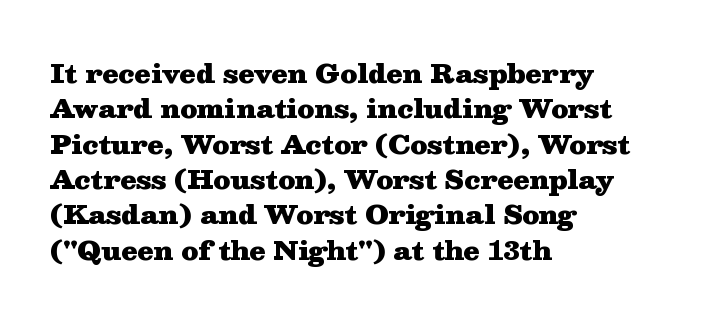
Normally led — the rows are evenly, conventionally spaced. A roman cut, with each character standing at attention. The gaps between neighbouring characters are ordinary and unremarkable. The words here are not underlined. Left-aligned paragraph, ragged on the right. The typesetting leans heavy: a genuine bold.
